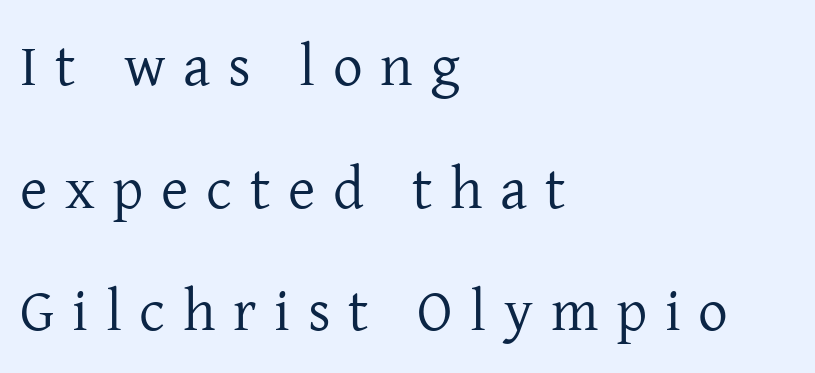
{"serif": "yes", "italic": "no", "bold": "no", "weight": "regular", "width": "normal", "stroke_contrast": "low", "x_height": "medium", "monospaced": "no", "underline": "no", "align": "left", "line_spacing": "loose", "line_spacing_ratio": 2.08, "letter_spacing": "wide", "letter_spacing_em": 0.3, "glyph_px": 59}
